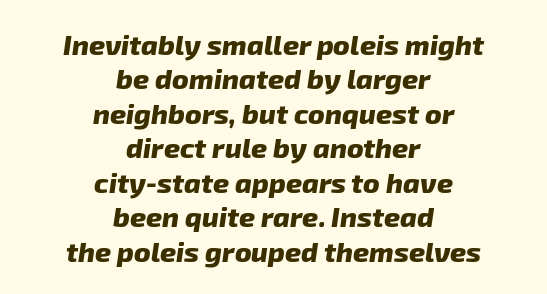
Where is the straight margin? There isn't one; the lines are centered. The space directly below the letters is spotless. The face used here is proportionally spaced, like ordinary book or web type. What weight is shown? A full bold with thick strokes. The rendering shows plain stroke endings on the letterforms — a sans-serif design.
